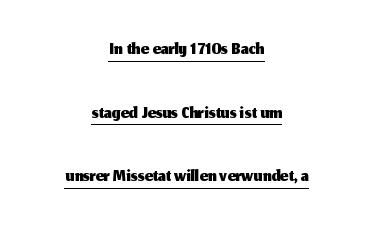
{"serif": "no", "italic": "no", "width": "normal", "stroke_contrast": "medium", "x_height": "medium", "monospaced": "no", "underline": "yes", "align": "center", "line_spacing": "loose", "line_spacing_ratio": 2.27, "letter_spacing": "normal", "letter_spacing_em": 0.0, "glyph_px": 28}
